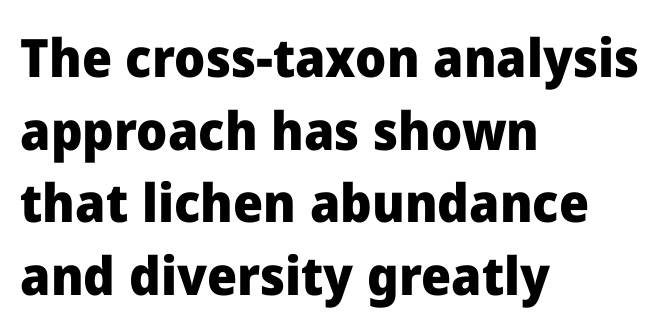
Honestly, the row spacing looks completely unremarkable. The string is rendered with underlining switched off. Varying glyph widths throughout — classic text-font behaviour. Bold? Absolutely — the strokes are thick and heavy. What stands out about the letter spacing? Nothing — it is the standard amount.
